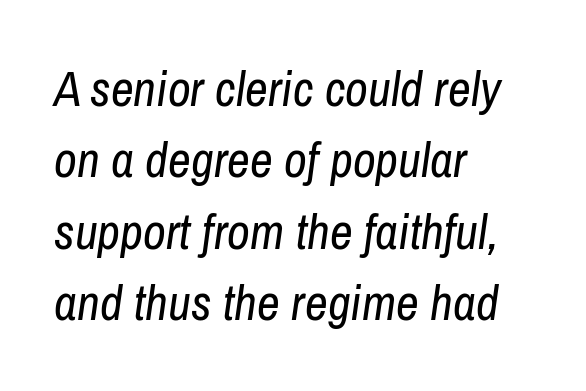
{"italic": "yes", "lean": "right", "slant_degrees": 8, "bold": "no", "weight": "regular", "width": "condensed", "stroke_contrast": "low", "x_height": "medium", "monospaced": "no", "underline": "no", "align": "left", "line_spacing": "normal", "line_spacing_ratio": 1.43, "letter_spacing": "normal", "letter_spacing_em": 0.0, "glyph_px": 50}
